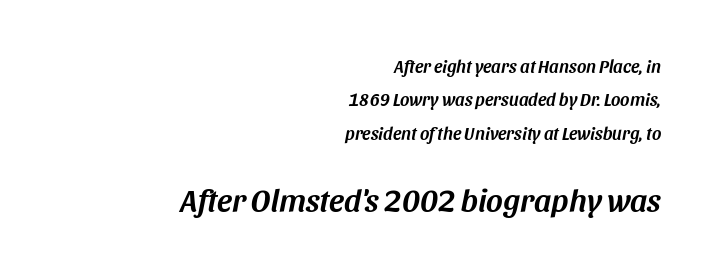
Posture: slanted. In CSS terms this would be text-align: right. The lower block of text is set noticeably larger than the block above it. This sample has the flowing, uneven cadence of proportional lettering.
